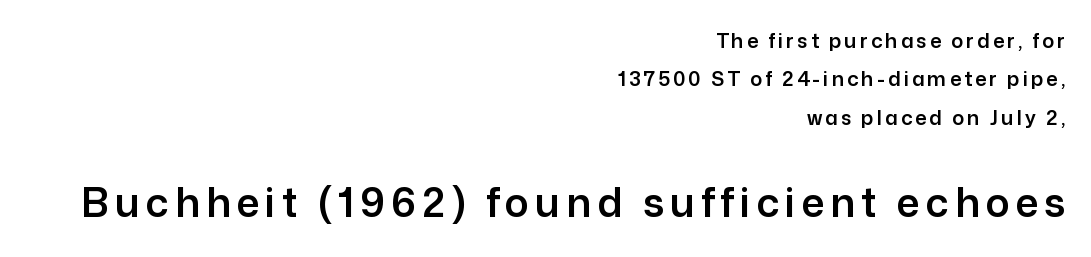
The image shows 40 px sans-serif type, upright; set right-aligned, loose line spacing (1.92x), not underlined; the second (bottom) block is 2.0x larger; low stroke contrast and a medium x-height.
